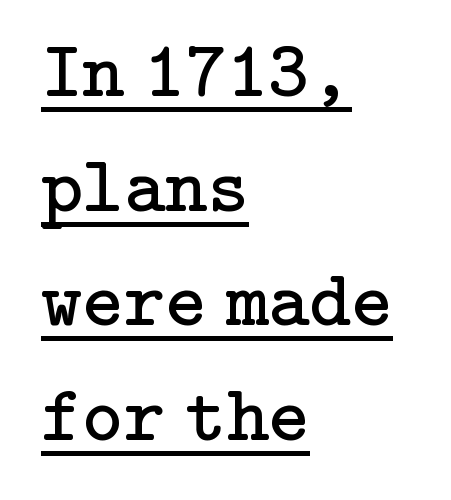
The image shows 79 px regular-weight serif type, upright; set left-aligned, normal line spacing (1.45x), normal letter spacing, underlined; low stroke contrast and a medium x-height.
